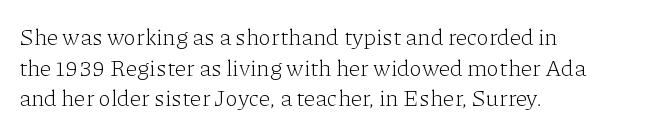
{"italic": "no", "bold": "no", "underline": "no", "align": "left", "line_spacing": "normal", "line_spacing_ratio": 1.33, "letter_spacing": "normal", "letter_spacing_em": 0.0, "glyph_px": 23}
